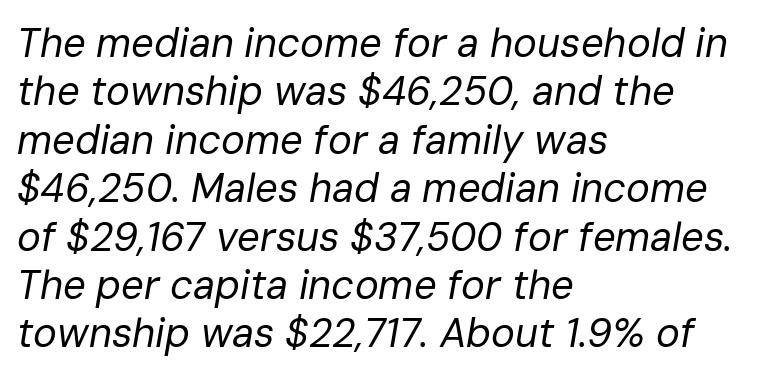
The image shows 40 px regular-weight type, italic (leaning right); set left-aligned, line spacing 1.21x, normal letter spacing, not underlined; low stroke contrast and a medium x-height.
